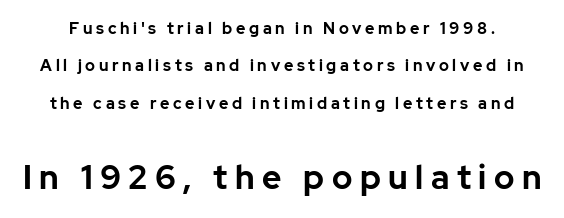
Q: Is the text bold? A: Yes.
Q: Is the text italic (slanted)? A: No, it is upright.
Q: Is the typeface a serif or a sans-serif typeface? A: Sans-serif.
Q: Is the text underlined? A: No.
Q: Is the spacing between letters normal or unusually wide? A: Unusually wide.
Q: Is the spacing between lines tight, normal or loose? A: Loose.
Q: Which block of text is set in a larger size, the first (top) or the second (bottom)? A: The second (bottom) one.
Q: Width (condensed, normal, or wide)? A: Normal.
Q: Stroke contrast? A: Low.
Q: x-height? A: Medium.
Q: Monospaced? A: No.
